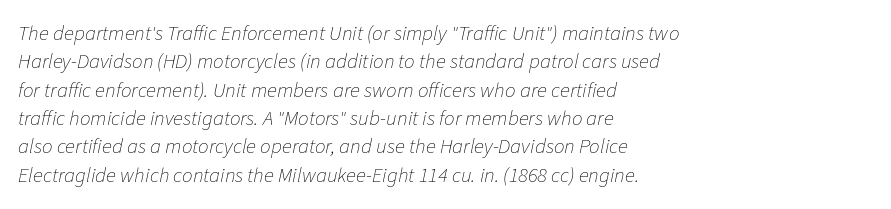
The cut favours lightness, reaching ordinary text weight at its darkest. Letter spacing: default. The block of text has a typical density, with ordinary space between rows. The compositor pushed each line to the left boundary. Notice how the stems are inclined rather than vertical — that's the hallmark of italics.
